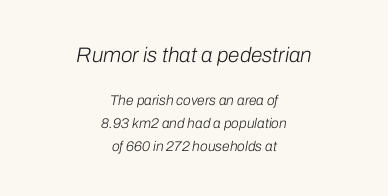
The image shows 21 px text type, italic (leaning right); set centered, normal line spacing (1.64x), normal letter spacing, not underlined; the first (top) block is 1.5x larger.
